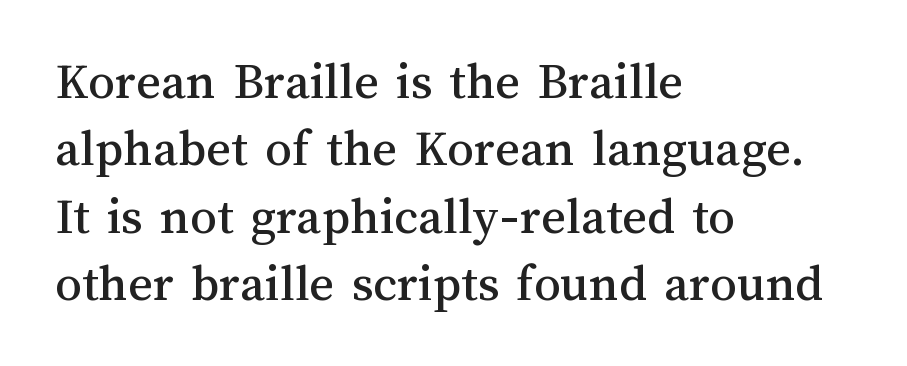
Q: Is the text italic (slanted)? A: No, it is upright.
Q: Is the text underlined? A: No.
Q: How is the paragraph aligned? A: Left-aligned.
Q: Is the spacing between letters normal or unusually wide? A: Normal.
Q: Is the spacing between lines tight, normal or loose? A: Normal.
Q: Width (condensed, normal, or wide)? A: Normal.
Q: Stroke contrast? A: Medium.
Q: x-height? A: Medium.
Q: Monospaced? A: No.
